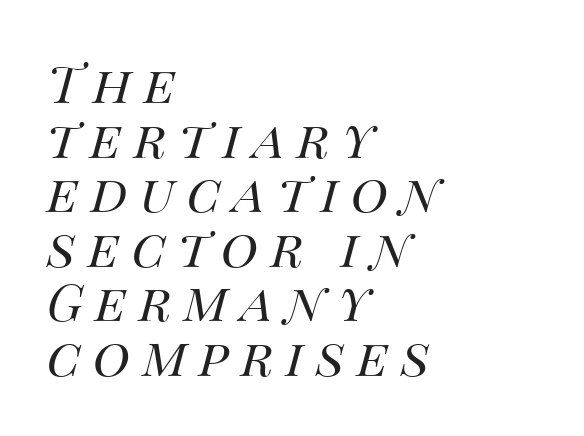
{"italic": "yes", "lean": "right", "slant_degrees": 14, "bold": "no", "weight": "regular", "width": "normal", "stroke_contrast": "medium", "x_height": "large", "monospaced": "no", "underline": "no", "align": "left", "line_spacing": "tight", "line_spacing_ratio": 1.07, "letter_spacing": "wide", "letter_spacing_em": 0.24, "glyph_px": 51}
